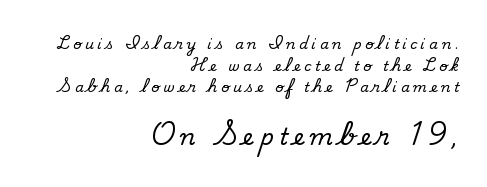
Of the two passages, the one underneath uses the larger point size. Anything drawn beneath the words? Only blank space. Visually the block forms a straight wall on the right and a jagged coastline on the left. Short note: letters widely spaced. A typesetter would call this leading conventional body-copy spacing. Is the type heavy? It reads as light-to-regular instead.
